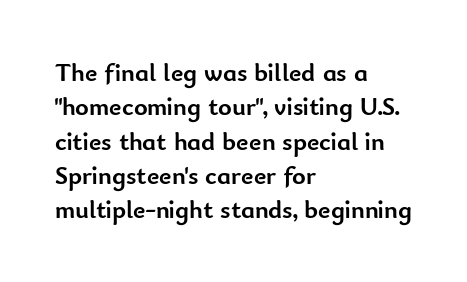
Words appear dense and cohesive because spacing is normal. Typeset ragged right — the left edge is the straight one. This sample keeps an unexceptional amount of space between lines. A clean baseline with only descenders dipping below it. Notice how thick the strokes are: this is what a full bold looks like. This is the regular roman posture of the typeface.
